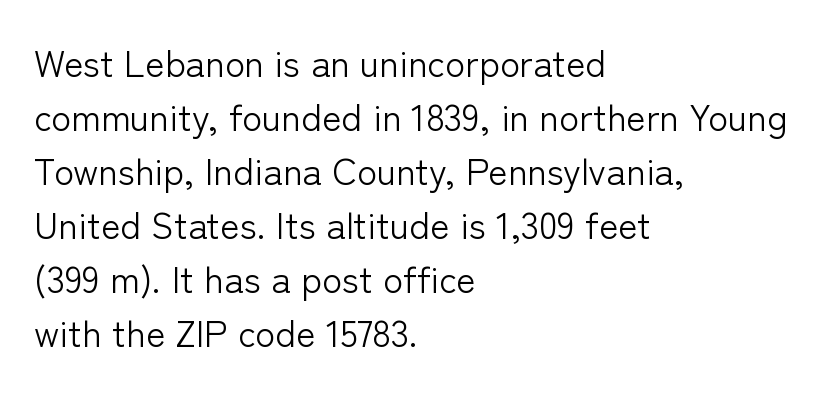
The image shows 37 px light sans-serif type, upright; set left-aligned, normal line spacing (1.46x), normal letter spacing, not underlined; low stroke contrast and a medium x-height.
